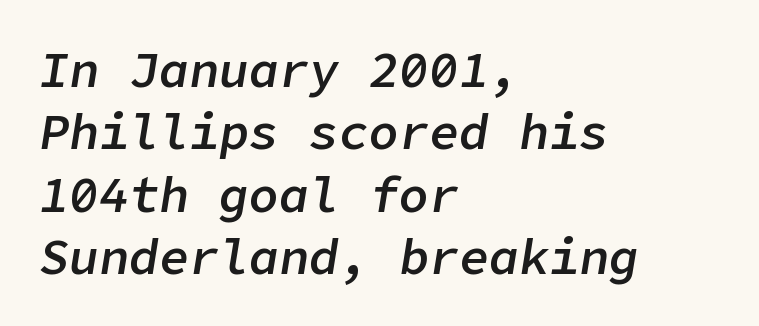
The image shows 50 px semibold type, italic (leaning right); set left-aligned, normal line spacing (1.25x), normal letter spacing, not underlined; low stroke contrast and a medium x-height.
